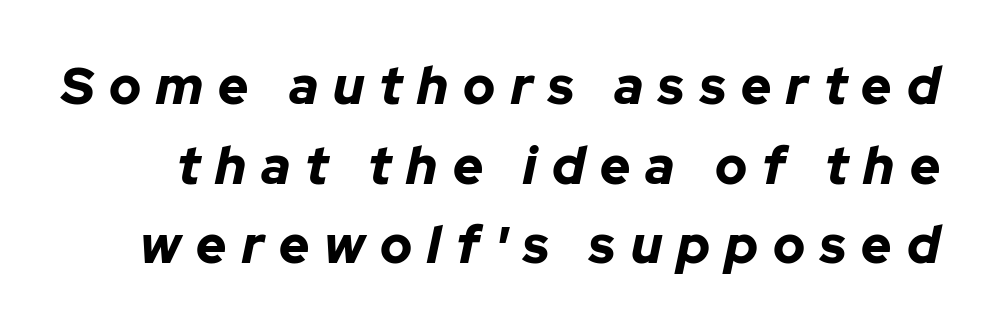
Horizontal bands of white between lines are of average thickness. These lines were composed using italics. Here the designer chose a conventional face with non-uniform glyph widths. These lines have a slow, spaced-out rhythm from letter to letter. The foot of each line stays bare and open.
